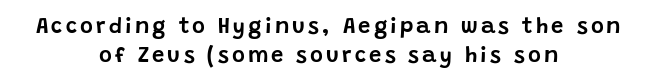
Q: Is the text italic (slanted)? A: No, it is upright.
Q: Is the text underlined? A: No.
Q: How is the paragraph aligned? A: Centered.
Q: Is the spacing between lines tight, normal or loose? A: Normal.
